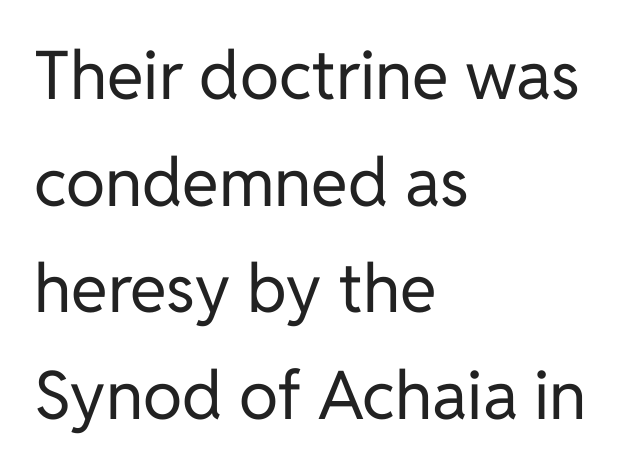
{"serif": "no", "italic": "no", "bold": "no", "weight": "regular", "width": "normal", "stroke_contrast": "low", "x_height": "medium", "monospaced": "no", "underline": "no", "align": "left", "line_spacing": "normal", "line_spacing_ratio": 1.59, "letter_spacing": "normal", "letter_spacing_em": 0.0, "glyph_px": 67}
